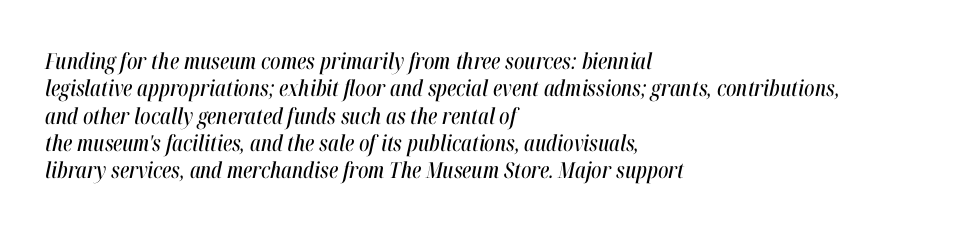
The image shows 22 px text type, italic (leaning right); set left-aligned, line spacing 1.24x, normal letter spacing, not underlined.
